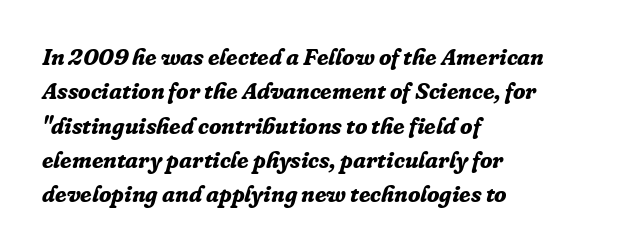
Each line starts at the same left margin while the right side varies. A bare baseline throughout the passage. These lines were composed using italics. This block has exactly the height ordinary leading produces.
